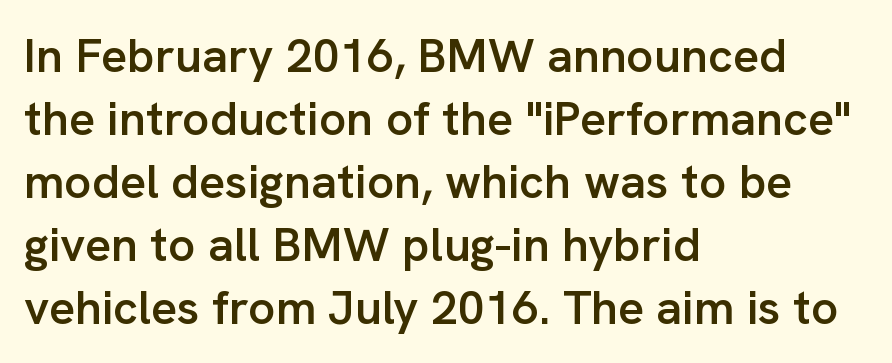
Note the varied advance widths — an 'i' is clearly narrower than an 'm'. Compared with a centered layout, this one pins lines to the left instead. The zone under the glyphs is completely vacant. Characters follow at the spacing the type designer built in.
